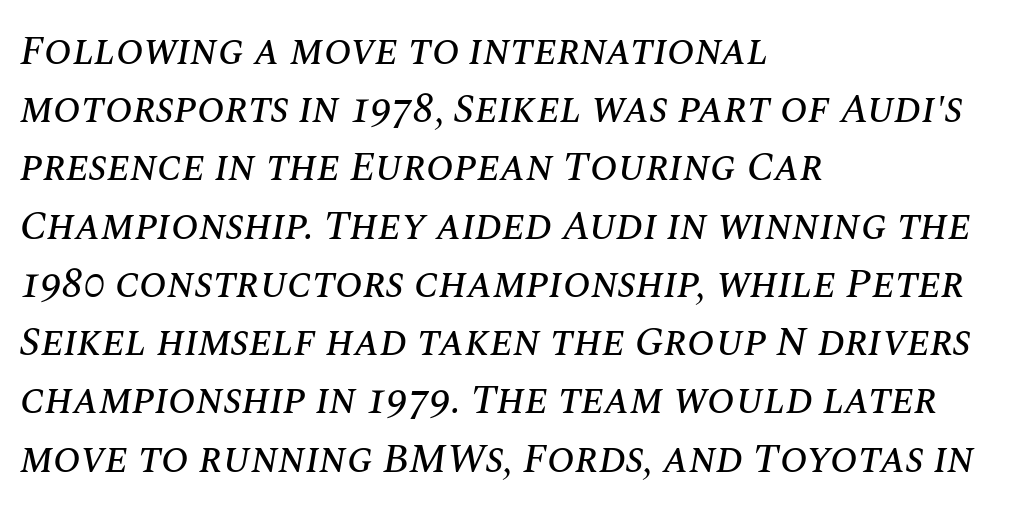
Each row of text sits above clean, open space. The face used here is proportionally spaced, like ordinary book or web type. The typography opts for an oblique posture over an upright one. This sample uses plain, unmodified letter spacing. These lines stack with their left ends in a neat column.
